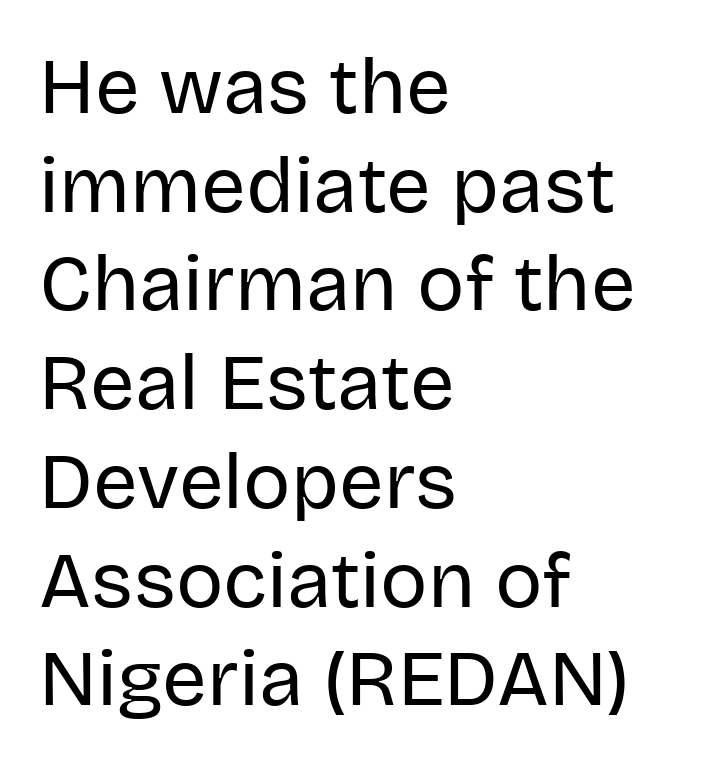
{"serif": "no", "italic": "no", "bold": "no", "weight": "regular", "width": "normal", "stroke_contrast": "low", "x_height": "large", "monospaced": "no", "underline": "no", "align": "left", "line_spacing": "normal", "line_spacing_ratio": 1.25, "letter_spacing": "normal", "letter_spacing_em": 0.0, "glyph_px": 79}
